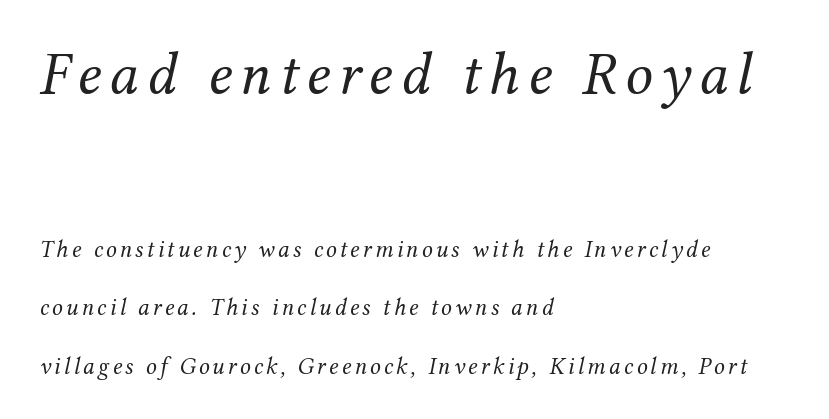
Type size steps down from the first block to the second. The words here are not underlined. Baseline-to-baseline distance is far greater than the letter height. Each letter's strokes conclude with small projecting serifs. This sample has the flowing, uneven cadence of proportional lettering. These lines are set flush left with a ragged right edge.
